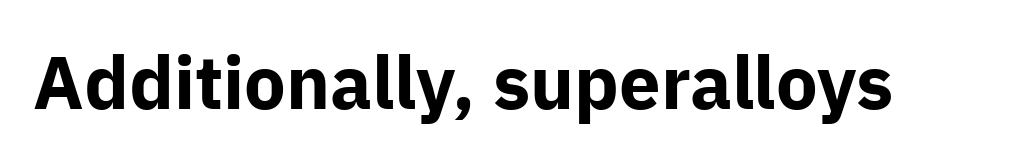
{"serif": "no", "italic": "no", "bold": "yes", "weight": "bold", "width": "normal", "stroke_contrast": "low", "x_height": "medium", "monospaced": "no", "underline": "no", "letter_spacing": "normal", "letter_spacing_em": 0.0, "glyph_px": 74}
